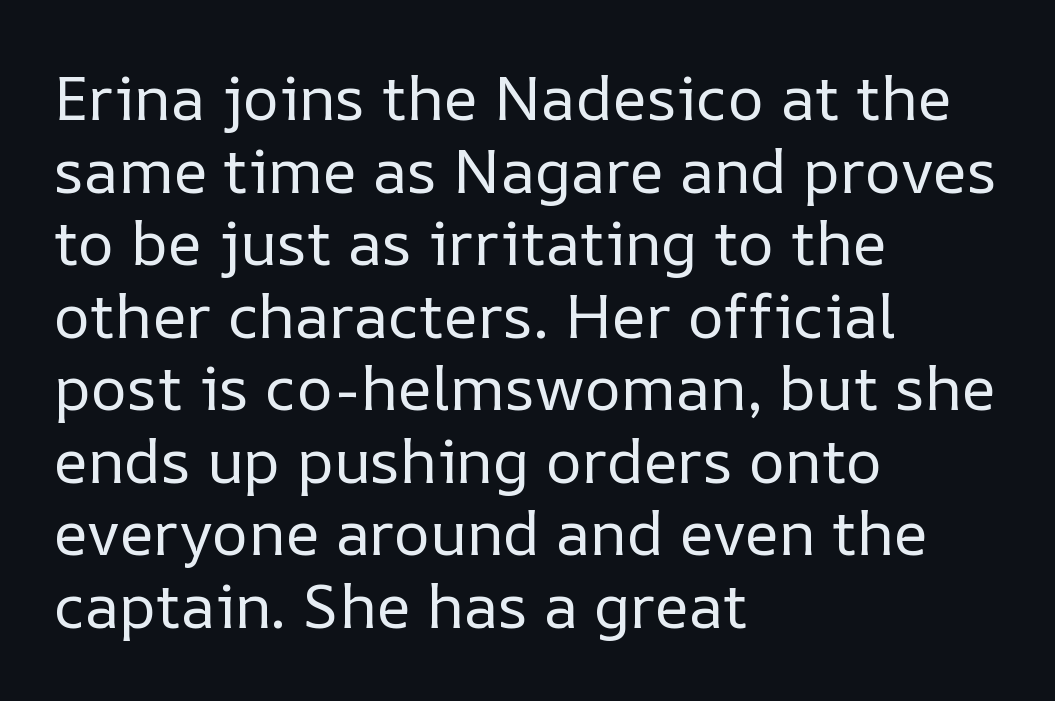
The image shows 62 px regular-weight type, upright; set left-aligned, line spacing 1.17x, normal letter spacing, not underlined; low stroke contrast and a medium x-height.
